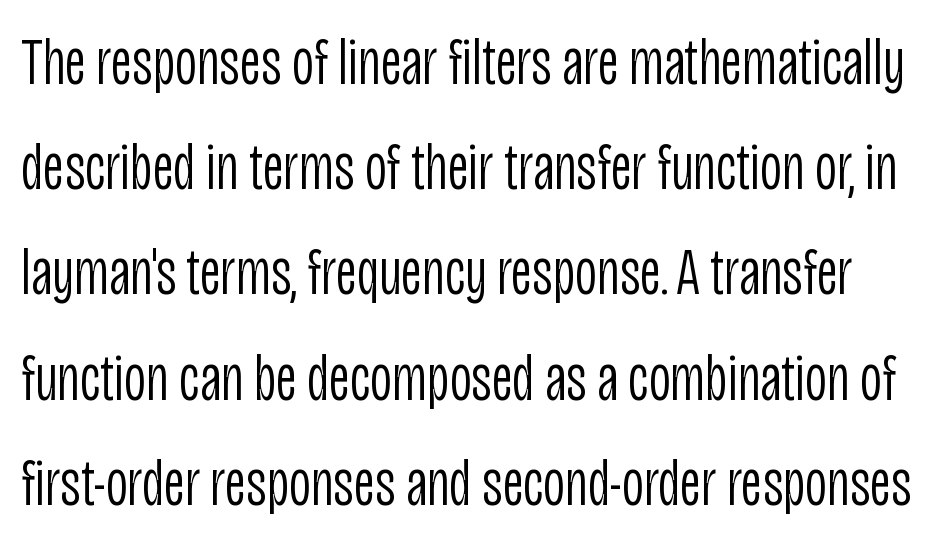
Q: Is the text bold? A: No.
Q: Is the text italic (slanted)? A: No, it is upright.
Q: Is the typeface a serif or a sans-serif typeface? A: Sans-serif.
Q: Is the text underlined? A: No.
Q: Is the spacing between letters normal or unusually wide? A: Normal.
Q: Is the spacing between lines tight, normal or loose? A: Normal.
Q: Width (condensed, normal, or wide)? A: Condensed.
Q: Stroke contrast? A: Low.
Q: x-height? A: Large.
Q: Monospaced? A: No.
